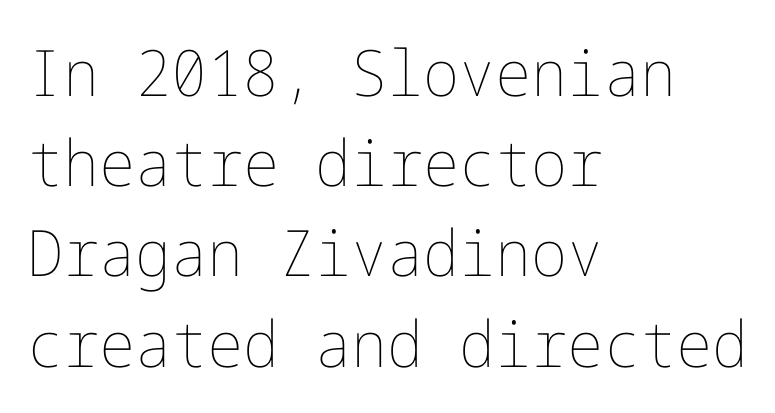
The image shows 64 px thin type, upright; set left-aligned, normal line spacing (1.41x), normal letter spacing, not underlined; low stroke contrast and a medium x-height.
